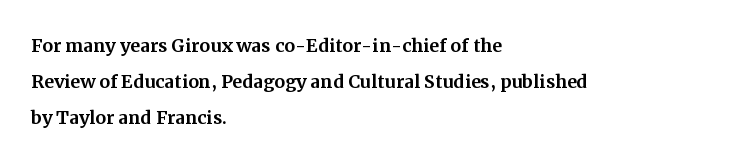
You can tell it's not italic because the verticals are truly vertical. Whoever set this chose a conventional vertical rhythm. The line texture is even and compact thanks to regular tracking. Each row of text sits above clean, open space.
